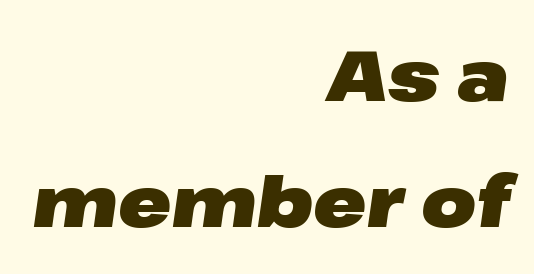
Q: Is the text bold? A: Yes.
Q: Is the text italic (slanted)? A: Yes, it leans right by about 8 degrees.
Q: Is the text underlined? A: No.
Q: How is the paragraph aligned? A: Right-aligned.
Q: Is the spacing between letters normal or unusually wide? A: Normal.
Q: Width (condensed, normal, or wide)? A: Wide.
Q: Stroke contrast? A: Low.
Q: x-height? A: Medium.
Q: Monospaced? A: No.
